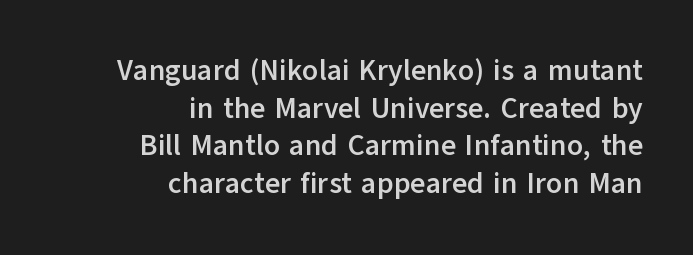
Q: Is the text bold? A: Yes.
Q: Is the text italic (slanted)? A: No, it is upright.
Q: Is the typeface a serif or a sans-serif typeface? A: Sans-serif.
Q: Is the text underlined? A: No.
Q: How is the paragraph aligned? A: Right-aligned.
Q: Is the spacing between letters normal or unusually wide? A: Normal.
Q: Is the spacing between lines tight, normal or loose? A: Normal.
Q: Width (condensed, normal, or wide)? A: Normal.
Q: Stroke contrast? A: Low.
Q: x-height? A: Medium.
Q: Monospaced? A: No.
